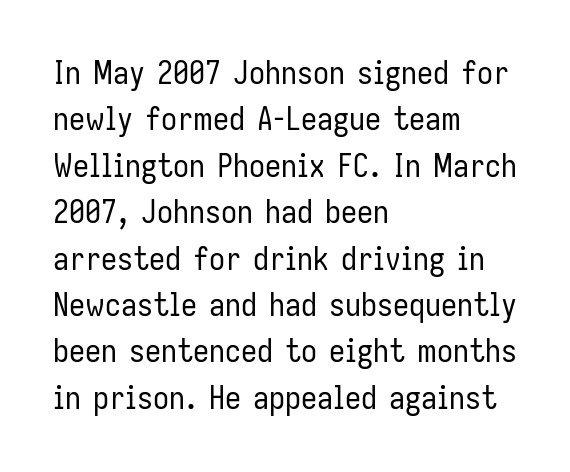
The image shows 32 px regular-weight, condensed sans-serif type, upright; set left-aligned, normal line spacing (1.45x), normal letter spacing, not underlined; low stroke contrast and a medium x-height.
